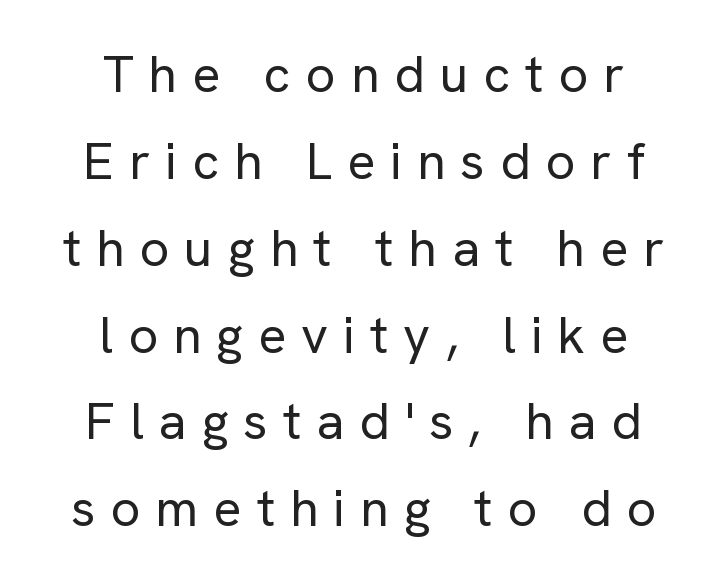
The image shows 52 px regular-weight sans-serif type, upright; set centered, normal line spacing (1.67x), unusually wide letter spacing (+0.29 em), not underlined; low stroke contrast and a medium x-height.
